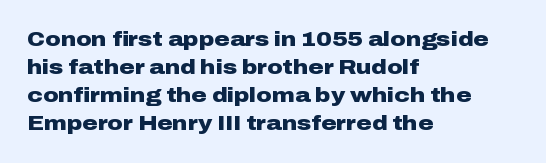
{"italic": "no", "bold": "yes", "underline": "no", "align": "left", "line_spacing": "normal", "line_spacing_ratio": 1.34, "letter_spacing": "normal", "letter_spacing_em": 0.0, "glyph_px": 21}
